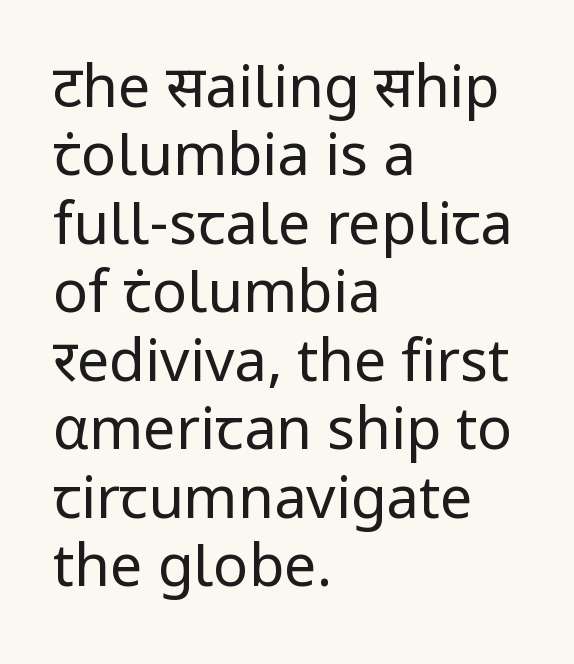
The image shows 58 px regular-weight sans-serif type, upright; set left-aligned, line spacing 1.18x, normal letter spacing, not underlined; low stroke contrast and a medium x-height.
